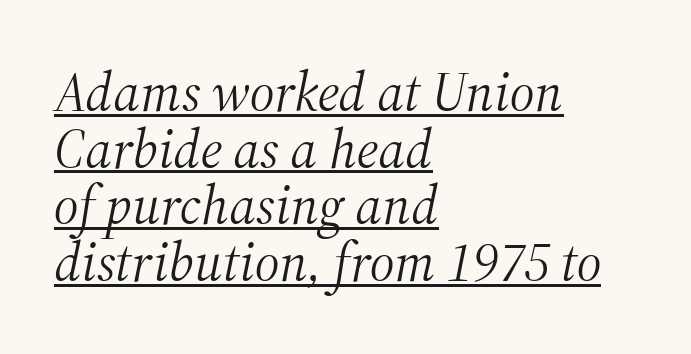
Left-aligned paragraph, ragged on the right. This sample has the flowing, uneven cadence of proportional lettering. This block would grow much taller if given ordinary leading; it's compressed now. No extra ink here — the face is not bold. Tracking here is standard; glyphs follow each other at the usual distance.
